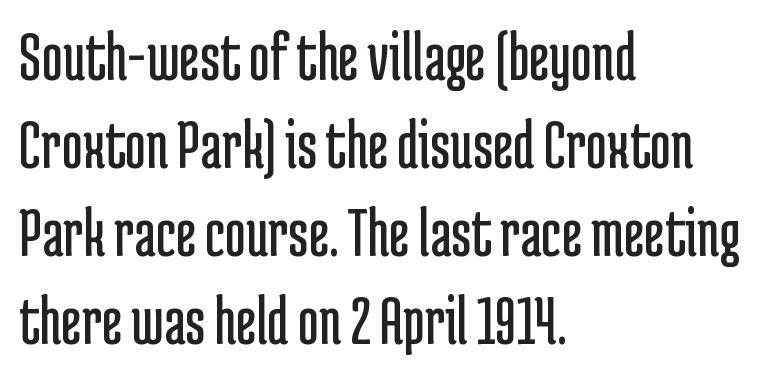
Q: Is the text bold? A: No.
Q: Is the text italic (slanted)? A: No, it is upright.
Q: Is the typeface a serif or a sans-serif typeface? A: Sans-serif.
Q: Is the text underlined? A: No.
Q: How is the paragraph aligned? A: Left-aligned.
Q: Is the spacing between letters normal or unusually wide? A: Normal.
Q: Width (condensed, normal, or wide)? A: Condensed.
Q: Stroke contrast? A: Low.
Q: x-height? A: Medium.
Q: Monospaced? A: No.
